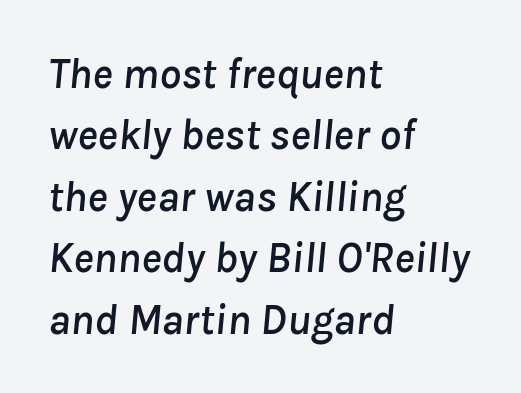
The passage shown is not underscored anywhere. The letters advance in unequal steps, a hallmark of proportional type. The face used here is rendered with its standard letterfit. Left-aligned paragraph, ragged on the right. A typesetter would mark this as italic. The designer left line spacing at the default.
